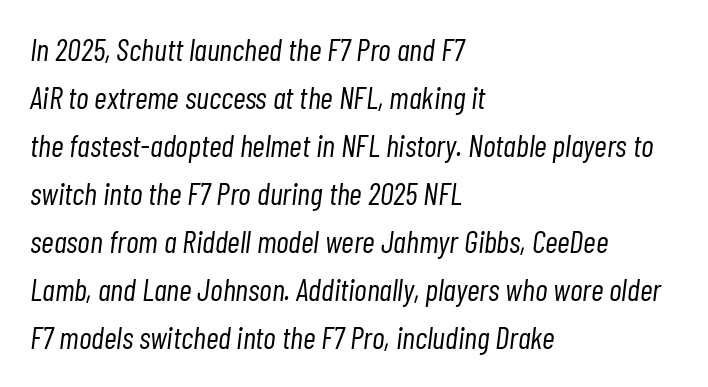
The image shows 31 px light, condensed type, italic (leaning right); set left-aligned, normal line spacing (1.55x), normal letter spacing, not underlined; low stroke contrast and a medium x-height.
